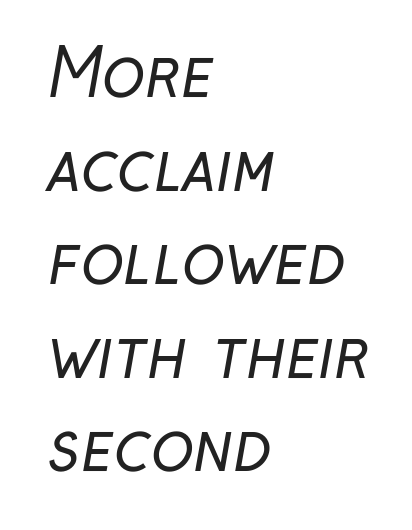
The image shows 65 px regular-weight, condensed sans-serif type; set left-aligned, normal line spacing (1.44x), normal letter spacing, not underlined; low stroke contrast and a medium x-height.
